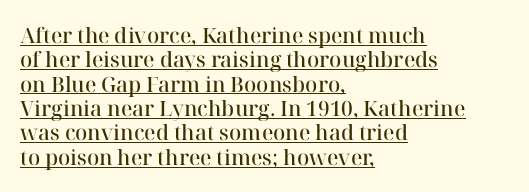
Q: Is the text bold? A: Semi-bold.
Q: Is the text italic (slanted)? A: No, it is upright.
Q: Is the text underlined? A: Yes.
Q: How is the paragraph aligned? A: Left-aligned.
Q: Is the spacing between letters normal or unusually wide? A: Normal.
